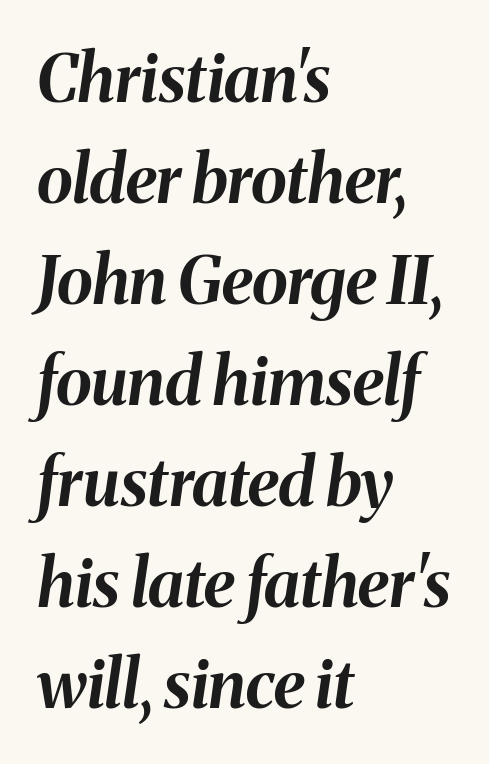
The image shows 66 px bold type, italic (leaning right); set left-aligned, normal line spacing (1.53x), normal letter spacing, not underlined; medium stroke contrast and a medium x-height.
